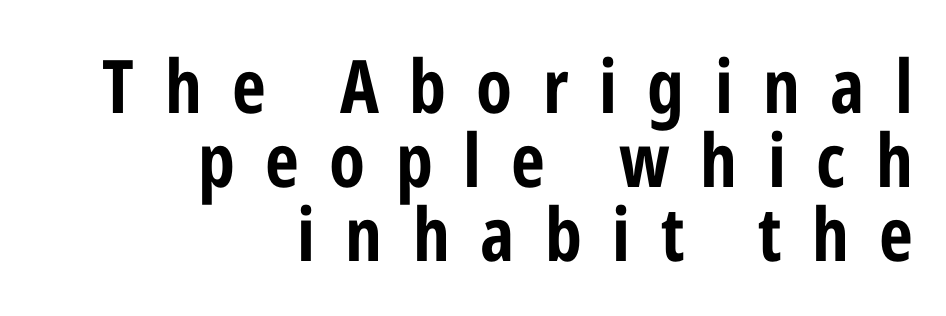
The image shows 74 px bold, condensed sans-serif type, upright; set right-aligned, tight line spacing (1.0x), unusually wide letter spacing (+0.41 em), not underlined; low stroke contrast and a medium x-height.
